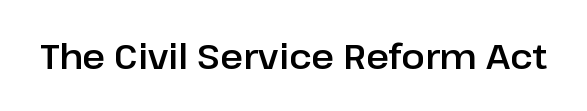
{"serif": "no", "italic": "no", "width": "normal", "stroke_contrast": "low", "x_height": "medium", "monospaced": "no", "underline": "no", "letter_spacing": "normal", "letter_spacing_em": 0.0, "glyph_px": 35}
